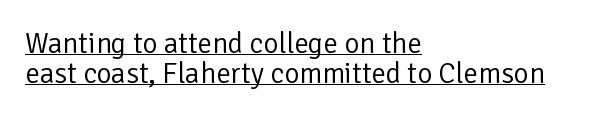
Font category for this specimen: sans-serif. Spacing between characters is what you'd get straight out of the box. Successive baselines arrive quickly, one right under another. A classic flush-left, rag-right setting is used for this passage.
